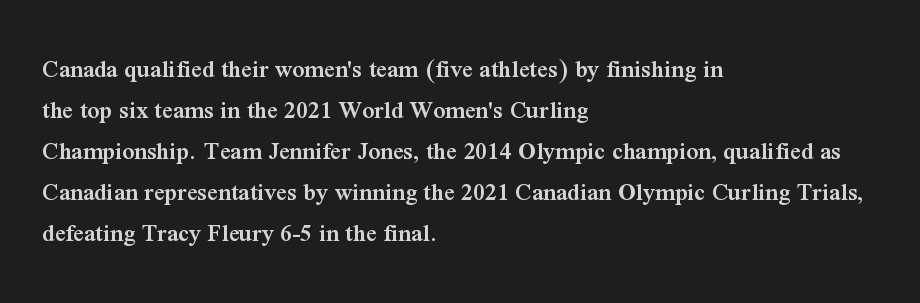
{"italic": "no", "bold": "semi", "underline": "no", "align": "left", "line_spacing": "normal", "line_spacing_ratio": 1.58, "letter_spacing": "normal", "letter_spacing_em": 0.0, "glyph_px": 26}
